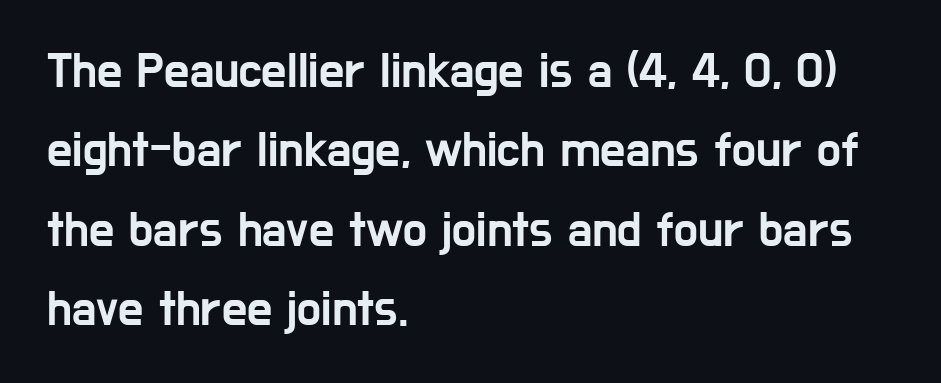
The image shows 50 px condensed sans-serif type, upright; set left-aligned, normal line spacing (1.59x), normal letter spacing, not underlined; low stroke contrast and a medium x-height.
